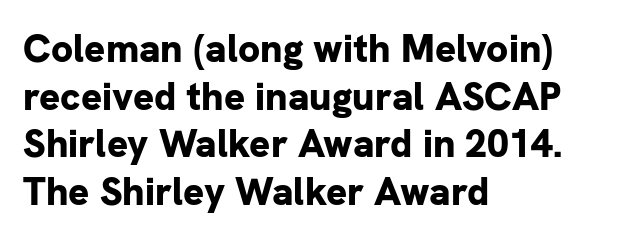
Q: Is the text bold? A: Yes.
Q: Is the text italic (slanted)? A: No, it is upright.
Q: Is the typeface a serif or a sans-serif typeface? A: Sans-serif.
Q: Is the text underlined? A: No.
Q: How is the paragraph aligned? A: Left-aligned.
Q: Is the spacing between letters normal or unusually wide? A: Normal.
Q: Width (condensed, normal, or wide)? A: Normal.
Q: Stroke contrast? A: Low.
Q: x-height? A: Medium.
Q: Monospaced? A: No.
